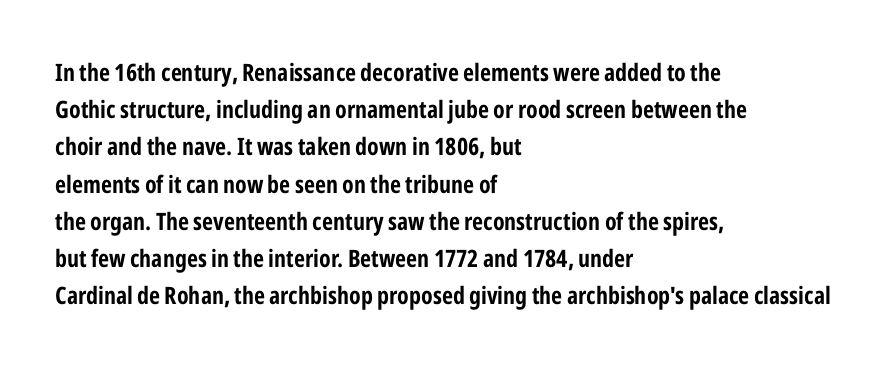
The image shows 24 px text type, upright; set left-aligned, normal line spacing (1.55x), normal letter spacing, not underlined.
